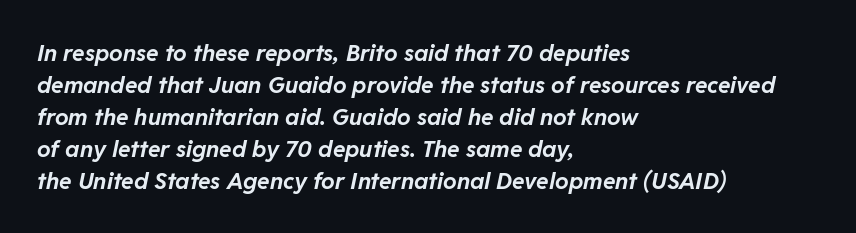
Clear beneath every line of the passage. The rendering keeps characters at their native spacing. Emphasis by weight is at full strength: bold. The lines are quadded left. The rendering applies a slant to the glyphs. Horizontal bands of white between lines are of average thickness.
